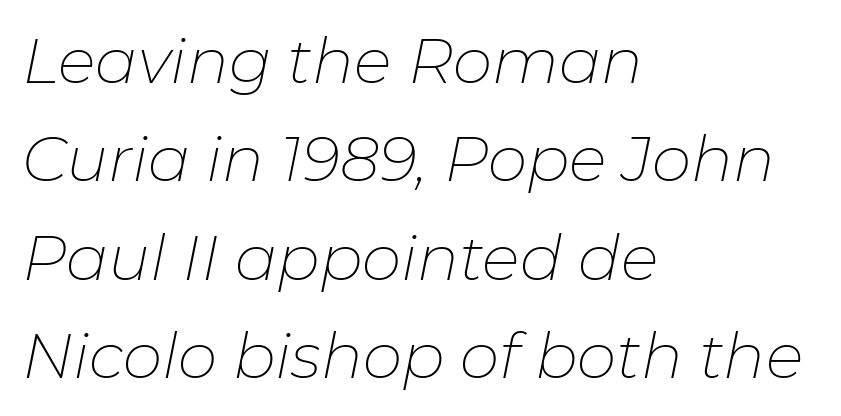
Character widths vary here, with narrow letters taking less room than wide ones. The rendering keeps characters at their native spacing. Bold? No — there's no thickening of the strokes. This rendering features lettering with no underline. The setting favours the left margin, as ordinary paragraphs usually do.
